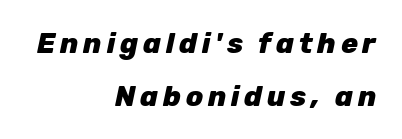
The image shows 28 px heavy type, italic (leaning right); set right-aligned, line spacing 1.89x, not underlined; low stroke contrast and a medium x-height.
